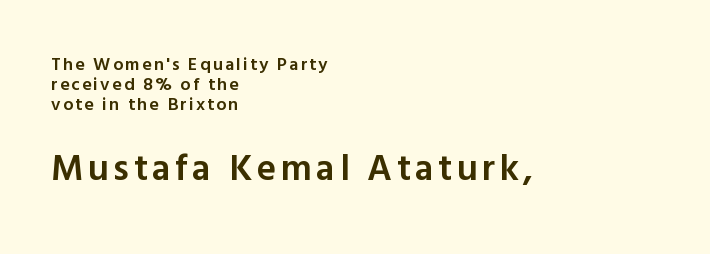
The image shows 37 px semibold sans-serif type, upright; set left-aligned, tight line spacing (1.11x), not underlined; the second (bottom) block is 2.06x larger; a medium x-height.
